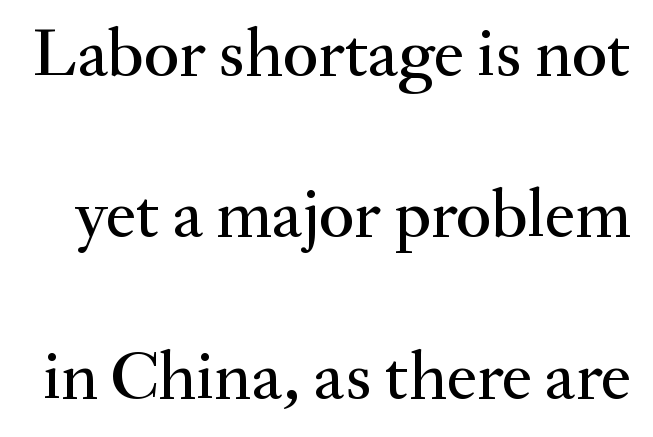
Honestly, there is no underline to notice here at all. Italic? Not at all — the glyphs are vertical. Notice the wide empty band between every row — that's loose leading. Proportional: the letters do not fall into vertical columns.
